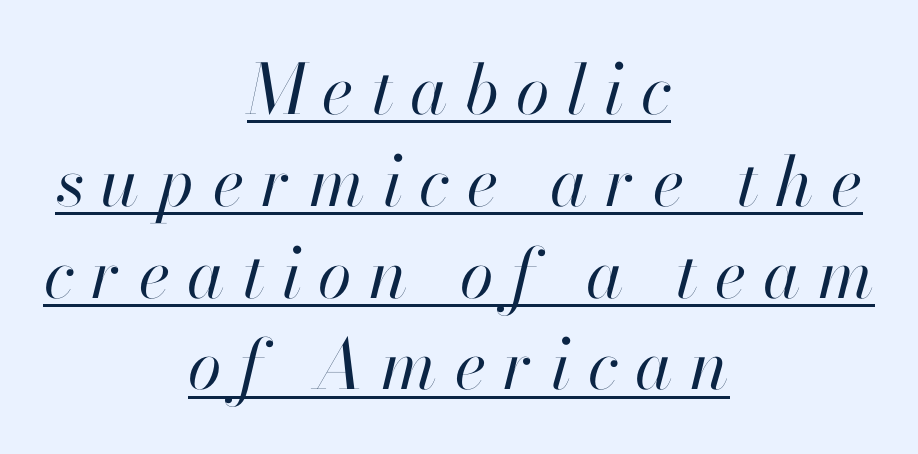
{"italic": "yes", "lean": "right", "slant_degrees": 13, "bold": "no", "weight": "regular", "width": "normal", "stroke_contrast": "high", "x_height": "small", "monospaced": "no", "underline": "yes", "align": "center", "line_spacing": "normal", "line_spacing_ratio": 1.33, "letter_spacing": "wide", "letter_spacing_em": 0.25, "glyph_px": 69}
